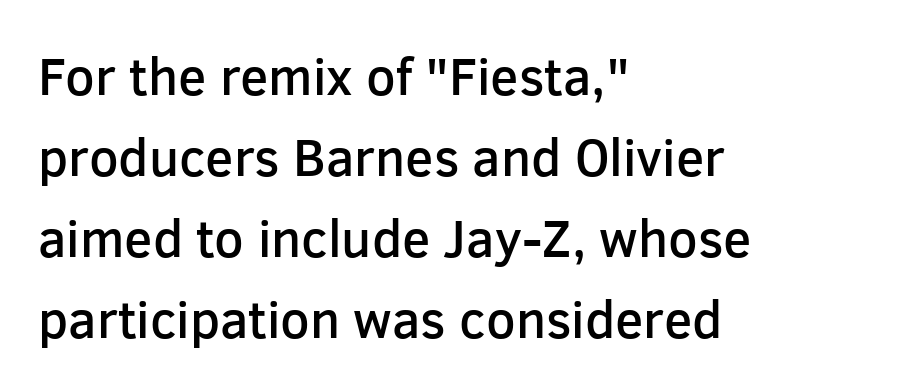
{"serif": "no", "italic": "no", "bold": "semi", "weight": "semibold", "width": "normal", "stroke_contrast": "low", "x_height": "medium", "monospaced": "no", "underline": "no", "align": "left", "line_spacing": "normal", "line_spacing_ratio": 1.56, "letter_spacing": "normal", "letter_spacing_em": 0.0, "glyph_px": 52}
